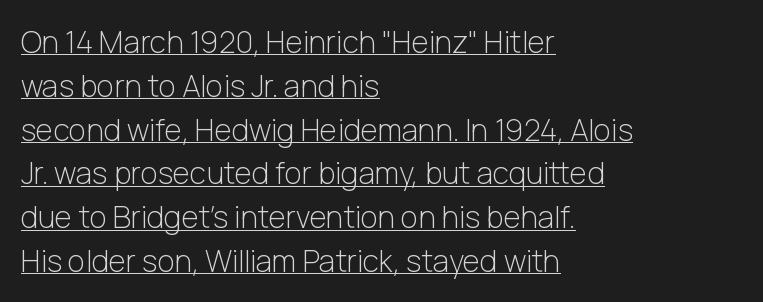
The image shows 30 px light sans-serif type, upright; set left-aligned, normal line spacing (1.46x), normal letter spacing, underlined; low stroke contrast and a medium x-height.
